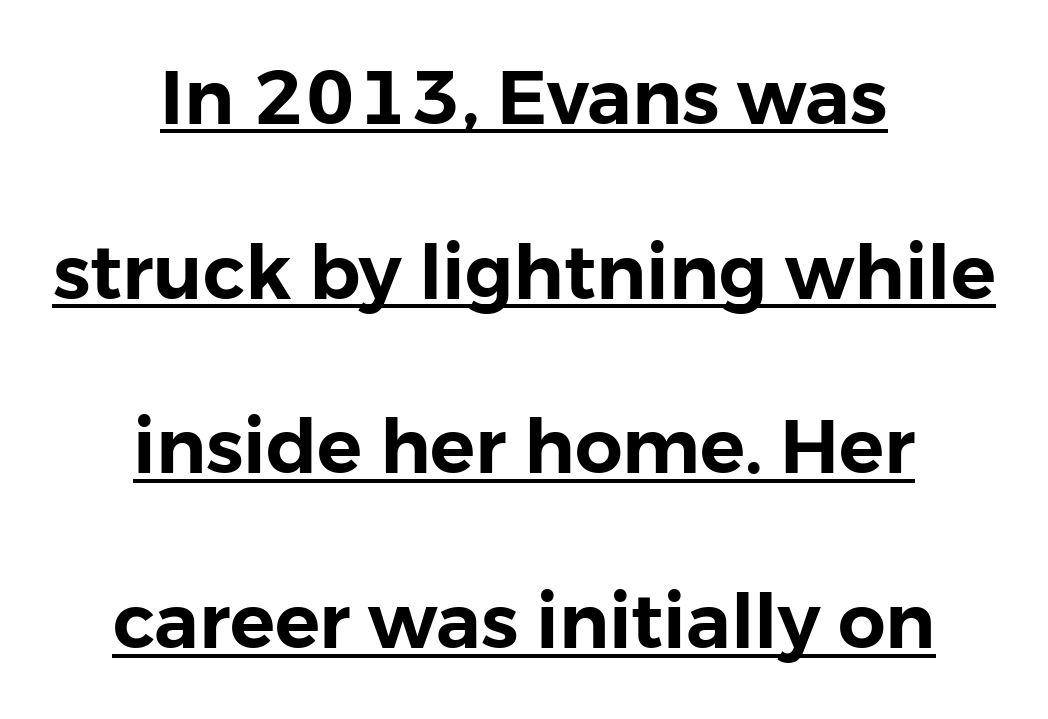
Q: Is the text italic (slanted)? A: No, it is upright.
Q: Is the typeface a serif or a sans-serif typeface? A: Sans-serif.
Q: Is the text underlined? A: Yes.
Q: How is the paragraph aligned? A: Centered.
Q: Is the spacing between letters normal or unusually wide? A: Normal.
Q: Is the spacing between lines tight, normal or loose? A: Loose.
Q: Width (condensed, normal, or wide)? A: Normal.
Q: Stroke contrast? A: Low.
Q: x-height? A: Medium.
Q: Monospaced? A: No.
